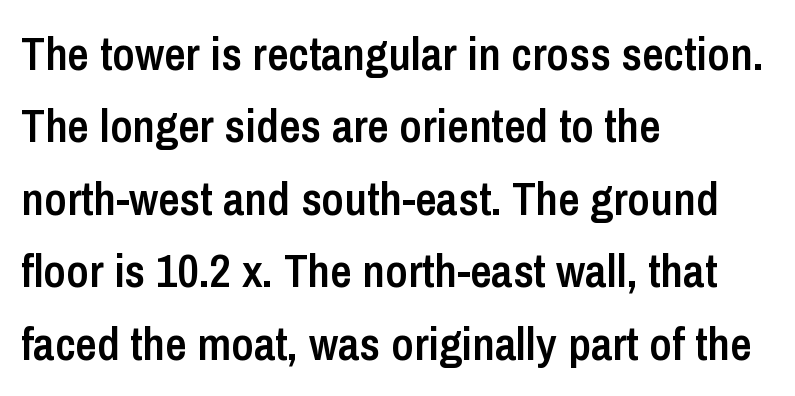
The image shows 47 px semibold, condensed sans-serif type, upright; set left-aligned, normal line spacing (1.54x), normal letter spacing, not underlined; low stroke contrast and a medium x-height.
